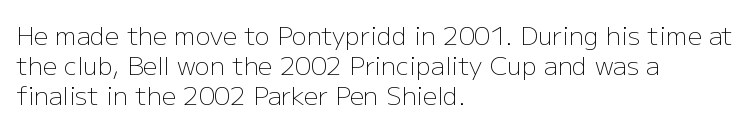
In terms of posture, this sample is upright. The rendering keeps characters at their native spacing. Caption: face not bold, strokes unweighted. The string is rendered with underlining switched off. Horizontal alignment here is leftward, the default for most running prose.
